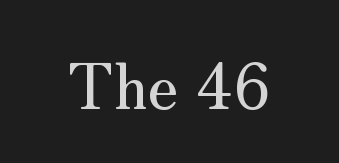
Q: Is the text italic (slanted)? A: No, it is upright.
Q: Is the typeface a serif or a sans-serif typeface? A: Serif.
Q: Is the text underlined? A: No.
Q: Is the spacing between letters normal or unusually wide? A: Normal.
Q: Width (condensed, normal, or wide)? A: Normal.
Q: Stroke contrast? A: Medium.
Q: x-height? A: Small.
Q: Monospaced? A: No.
